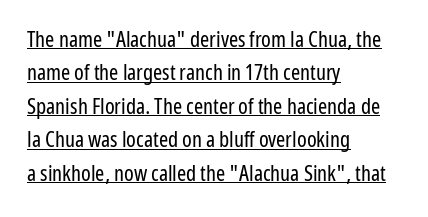
Q: Is the text bold? A: No.
Q: Is the text italic (slanted)? A: No, it is upright.
Q: Is the text underlined? A: Yes.
Q: How is the paragraph aligned? A: Left-aligned.
Q: Is the spacing between letters normal or unusually wide? A: Normal.
Q: Is the spacing between lines tight, normal or loose? A: Normal.
